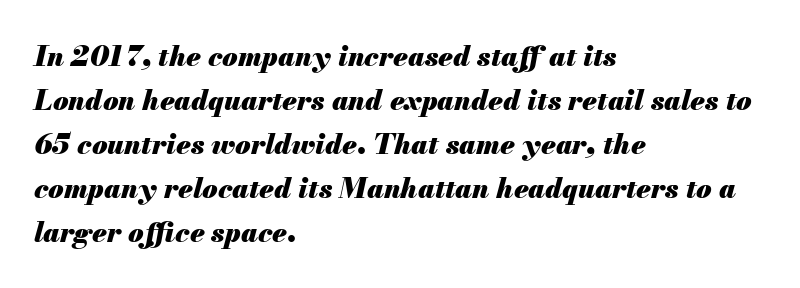
Stroke thickness is high; the sample reads as a true bold. Note the varied advance widths — an 'i' is clearly narrower than an 'm'. Tall strokes in this sample are angled rather than plumb. Check the space under the baseline: it is left empty. This rendering leaves character spacing at its baseline value.
